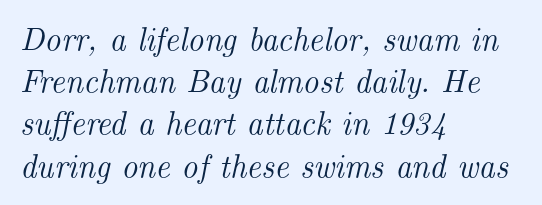
The image shows 32 px serif type, italic (leaning right); set left-aligned, normal line spacing (1.32x), normal letter spacing, not underlined; medium stroke contrast and a small x-height.
